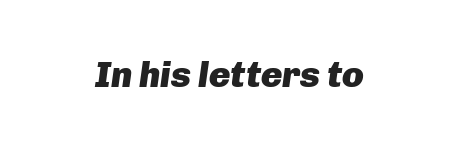
Decoration check: the copy has no underline. Weight check: bold — yes, fully. A typesetter would mark this as italic. Tracking here is standard; glyphs follow each other at the usual distance. You could not count columns in this text — the font is proportionally spaced.
